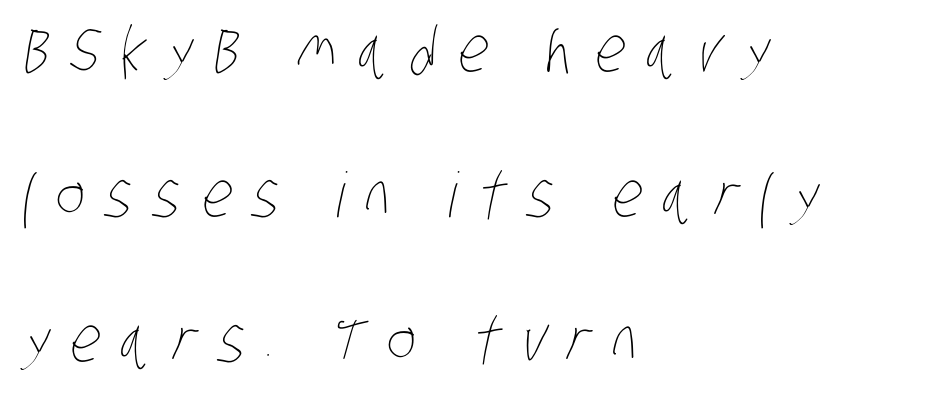
{"bold": "no", "weight": "thin", "width": "condensed", "stroke_contrast": "low", "x_height": "large", "monospaced": "no", "underline": "no", "align": "left", "line_spacing": "loose", "line_spacing_ratio": 2.34, "letter_spacing": "wide", "letter_spacing_em": 0.34, "glyph_px": 62}
